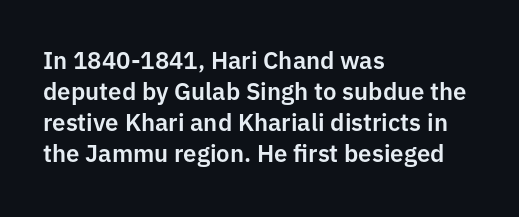
The rag falls on the right side of this text block. How would I describe the line gaps? Plain and ordinary. Ordinary non-slanted type is in use. The gaps between neighbouring characters are ordinary and unremarkable.
